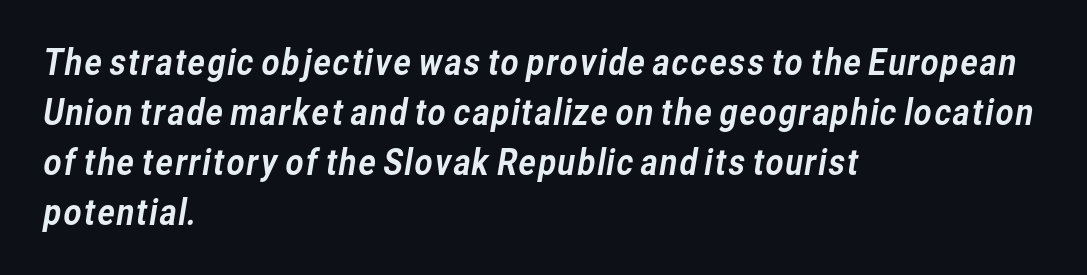
Q: Is the typeface a serif or a sans-serif typeface? A: Sans-serif.
Q: Is the text underlined? A: No.
Q: How is the paragraph aligned? A: Left-aligned.
Q: Is the spacing between letters normal or unusually wide? A: Normal.
Q: Is the spacing between lines tight, normal or loose? A: Normal.
Q: Width (condensed, normal, or wide)? A: Normal.
Q: Stroke contrast? A: Low.
Q: x-height? A: Medium.
Q: Monospaced? A: No.
